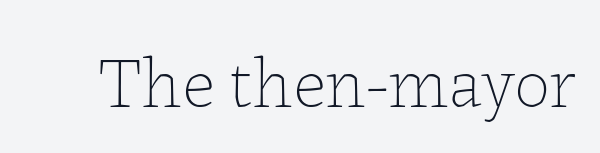
{"italic": "no", "bold": "no", "weight": "thin", "width": "normal", "stroke_contrast": "low", "x_height": "medium", "monospaced": "no", "underline": "no", "letter_spacing": "normal", "letter_spacing_em": 0.0, "glyph_px": 72}
